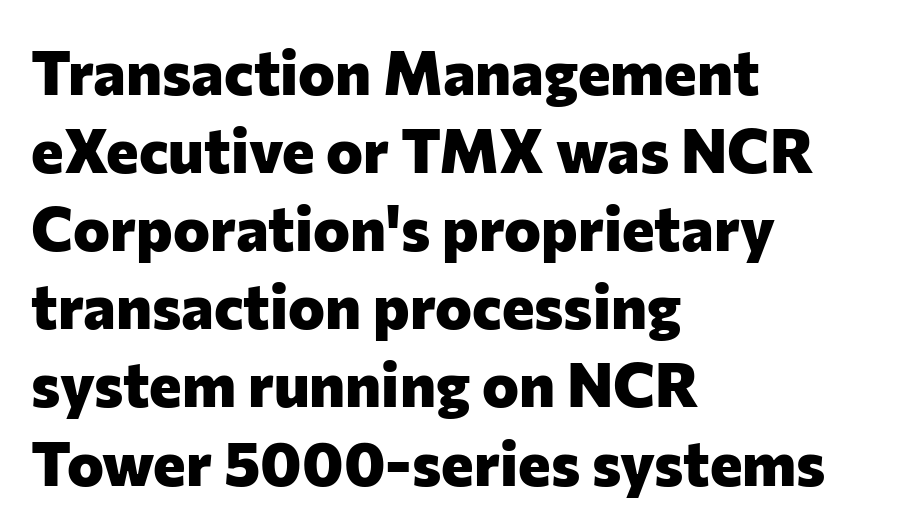
{"serif": "no", "italic": "no", "bold": "yes", "weight": "heavy", "width": "normal", "stroke_contrast": "low", "x_height": "medium", "monospaced": "no", "underline": "no", "align": "left", "line_spacing": "normal", "line_spacing_ratio": 1.26, "letter_spacing": "normal", "letter_spacing_em": 0.0, "glyph_px": 62}
